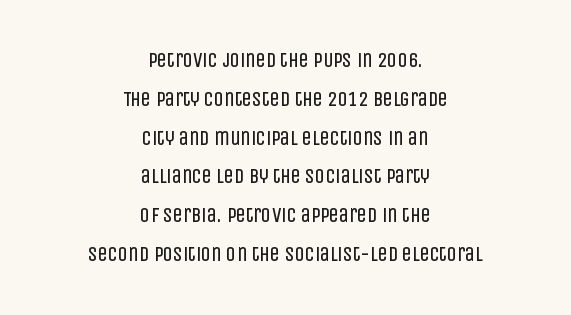
The image shows 20 px text type, upright; set centered, loose line spacing (1.94x), normal letter spacing, not underlined.
